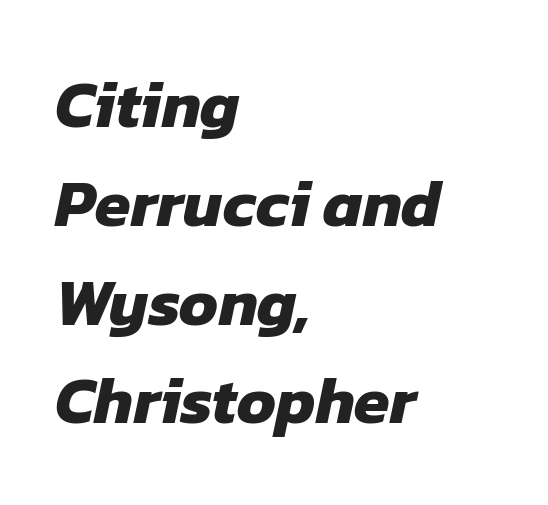
The leading is moderate, giving the passage an even texture. The string is rendered with underlining switched off. This sample is left-justified, so line endings fall wherever the words run out. Each letter's strokes conclude bluntly, with no projecting serifs. Character widths vary here, with narrow letters taking less room than wide ones.
